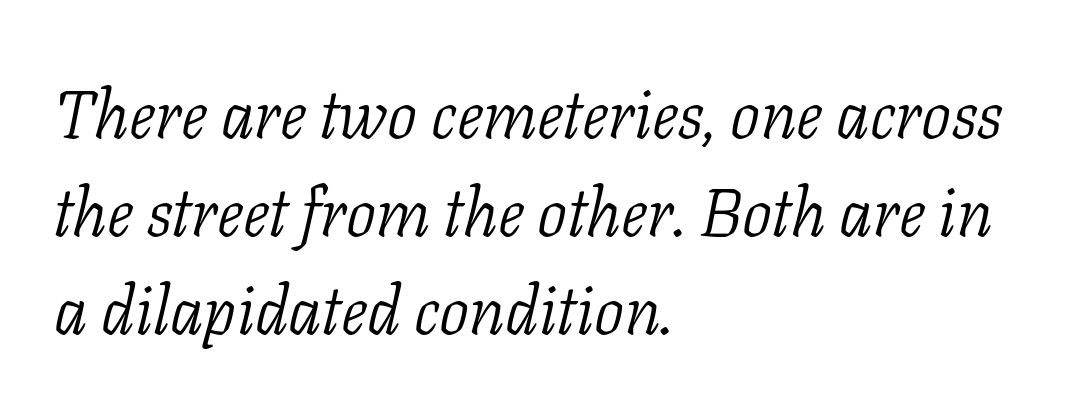
Q: Is the text bold? A: No.
Q: Is the text italic (slanted)? A: Yes, it leans right by about 11 degrees.
Q: Is the typeface a serif or a sans-serif typeface? A: Serif.
Q: Is the text underlined? A: No.
Q: How is the paragraph aligned? A: Left-aligned.
Q: Is the spacing between letters normal or unusually wide? A: Normal.
Q: Is the spacing between lines tight, normal or loose? A: Normal.
Q: Width (condensed, normal, or wide)? A: Normal.
Q: Stroke contrast? A: Low.
Q: x-height? A: Medium.
Q: Monospaced? A: No.
